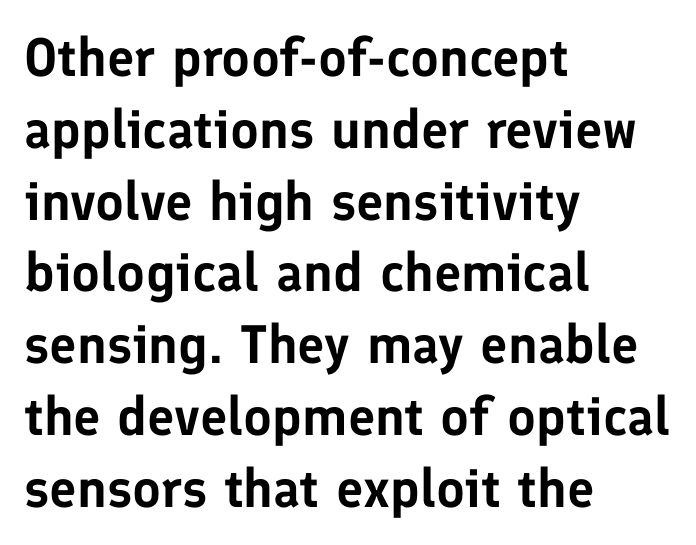
The image shows 54 px sans-serif type, upright; set left-aligned, normal line spacing (1.33x), normal letter spacing, not underlined; low stroke contrast and a medium x-height.
